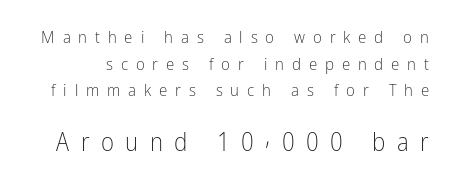
Q: Is the text bold? A: No.
Q: Is the text italic (slanted)? A: No, it is upright.
Q: Is the text underlined? A: No.
Q: Is the spacing between letters normal or unusually wide? A: Unusually wide.
Q: Is the spacing between lines tight, normal or loose? A: Normal.
Q: Which block of text is set in a larger size, the first (top) or the second (bottom)? A: The second (bottom) one.
